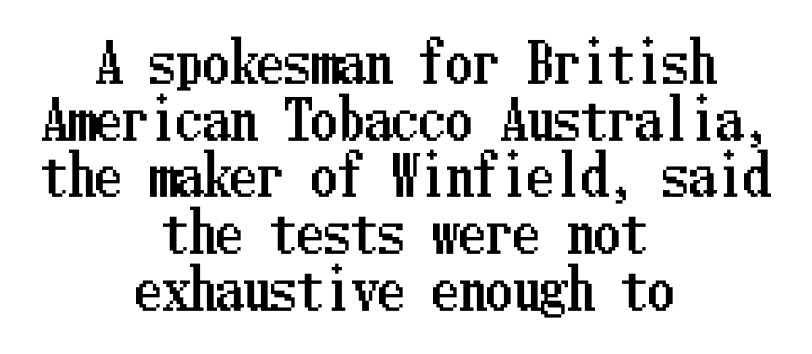
{"italic": "no", "width": "condensed", "stroke_contrast": "low", "x_height": "medium", "underline": "no", "align": "center", "line_spacing": "tight", "line_spacing_ratio": 1.05, "letter_spacing": "normal", "letter_spacing_em": 0.0, "glyph_px": 54}
